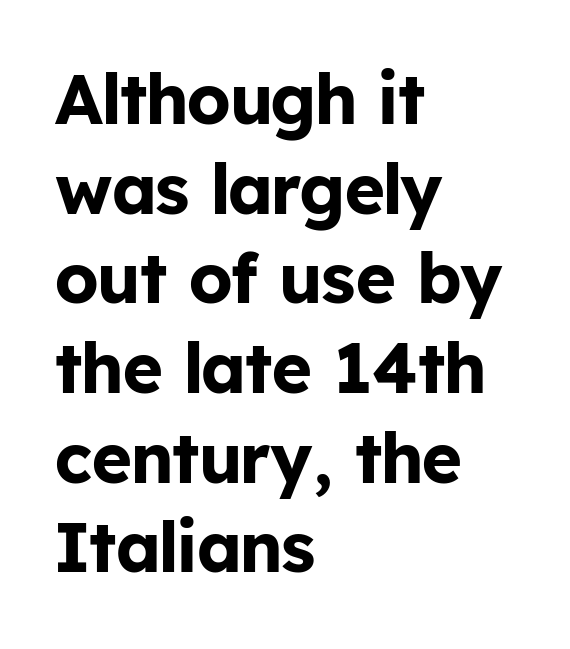
{"serif": "no", "italic": "no", "bold": "yes", "weight": "bold", "width": "normal", "stroke_contrast": "low", "x_height": "medium", "monospaced": "no", "underline": "no", "align": "left", "line_spacing": "normal", "line_spacing_ratio": 1.3, "letter_spacing": "normal", "letter_spacing_em": 0.0, "glyph_px": 69}
